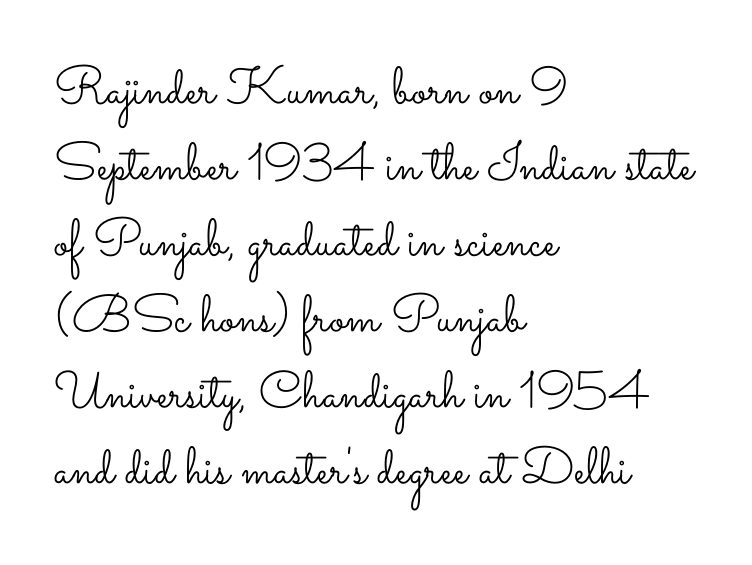
{"bold": "no", "weight": "light", "width": "wide", "stroke_contrast": "low", "x_height": "small", "monospaced": "no", "underline": "no", "align": "left", "line_spacing": "normal", "line_spacing_ratio": 1.46, "letter_spacing": "normal", "letter_spacing_em": 0.0, "glyph_px": 52}
